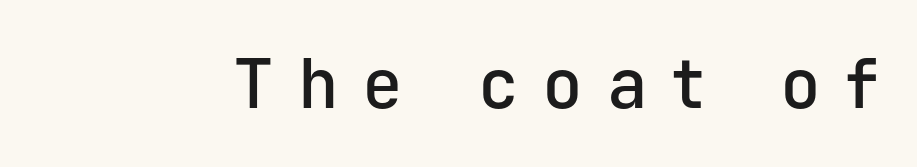
Clear beneath every line of the passage. Think of a typewriter: that constant character pitch is what you see here. Look at the bottom of the vertical strokes: they stop flat, with no serifs. Between one letter and the next there's a generous, obvious gap.
